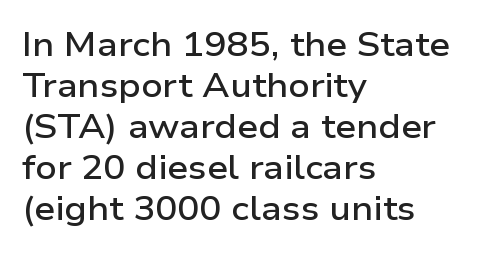
A typesetter would mark this as roman, not italic. Is this a fixed-width face? No — the glyphs have proportional, varying widths. A student would call this left alignment; a typographer would say flush left, rag right. Underline: absent. The strokes are fattened partway — semibold, not bold. What stands out about the letter spacing? Nothing — it is the standard amount.
